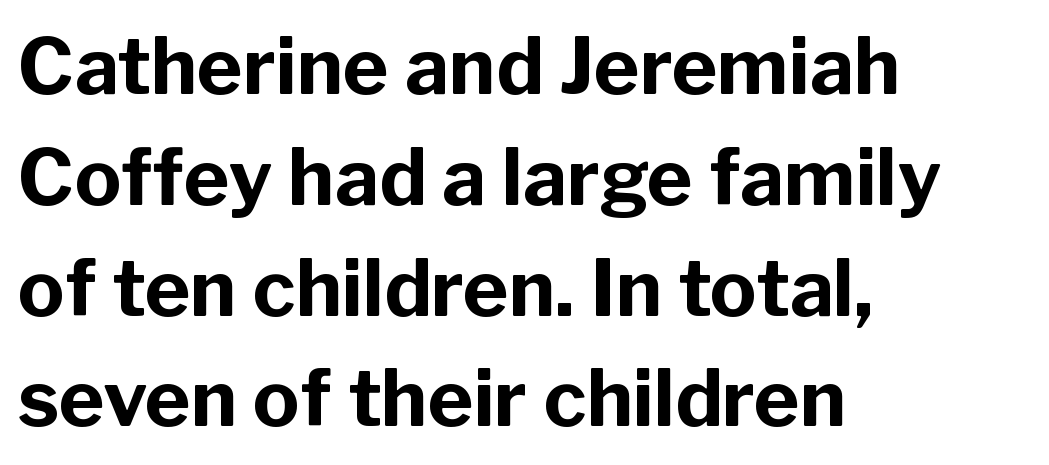
Q: Is the text bold? A: Yes.
Q: Is the text italic (slanted)? A: No, it is upright.
Q: Is the typeface a serif or a sans-serif typeface? A: Sans-serif.
Q: Is the text underlined? A: No.
Q: How is the paragraph aligned? A: Left-aligned.
Q: Is the spacing between letters normal or unusually wide? A: Normal.
Q: Is the spacing between lines tight, normal or loose? A: Normal.
Q: Width (condensed, normal, or wide)? A: Normal.
Q: Stroke contrast? A: Low.
Q: x-height? A: Medium.
Q: Monospaced? A: No.
